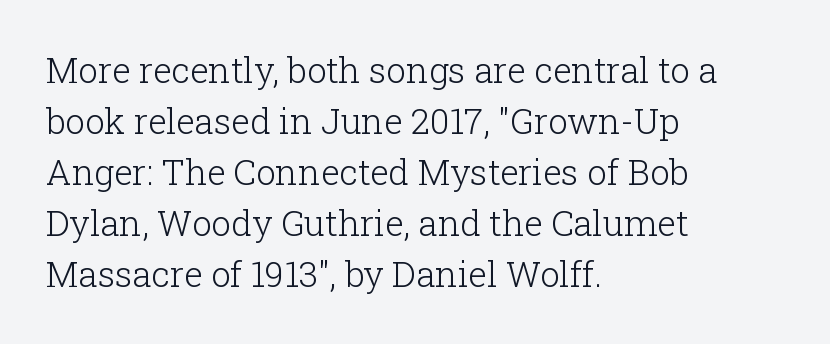
A serif font was chosen for this passage. Has an underline been added? It has not. The line-height multiplier appears to be the usual default. One-word summary of the alignment: left. The passage shown is typed in a proportional face where columns would drift. Ink coverage per letter is moderate at most.
